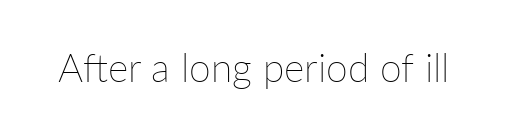
{"italic": "no", "bold": "no", "weight": "thin", "width": "normal", "stroke_contrast": "low", "x_height": "medium", "monospaced": "no", "underline": "no", "letter_spacing": "normal", "letter_spacing_em": 0.0, "glyph_px": 39}
